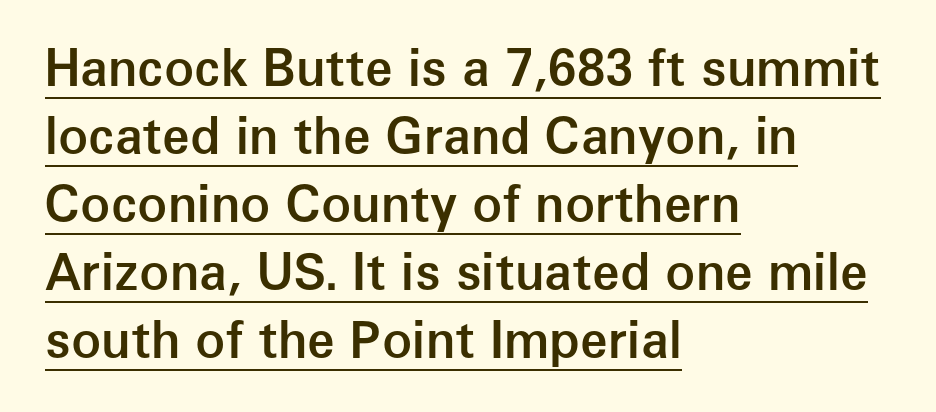
Q: Is the text bold? A: Semi-bold.
Q: Is the text italic (slanted)? A: No, it is upright.
Q: Is the typeface a serif or a sans-serif typeface? A: Sans-serif.
Q: Is the text underlined? A: Yes.
Q: How is the paragraph aligned? A: Left-aligned.
Q: Is the spacing between letters normal or unusually wide? A: Normal.
Q: Is the spacing between lines tight, normal or loose? A: Normal.
Q: Width (condensed, normal, or wide)? A: Normal.
Q: Stroke contrast? A: Low.
Q: x-height? A: Medium.
Q: Monospaced? A: No.
